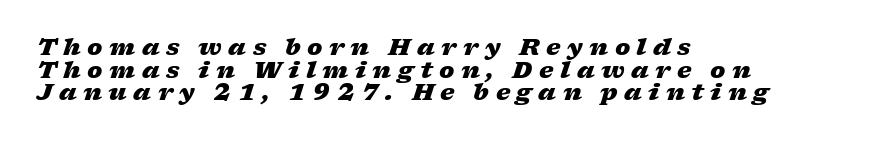
{"italic": "yes", "lean": "right", "slant_degrees": 17, "bold": "yes", "underline": "no", "align": "left", "line_spacing": "tight", "line_spacing_ratio": 0.98, "letter_spacing": "wide", "letter_spacing_em": 0.28, "glyph_px": 23}
